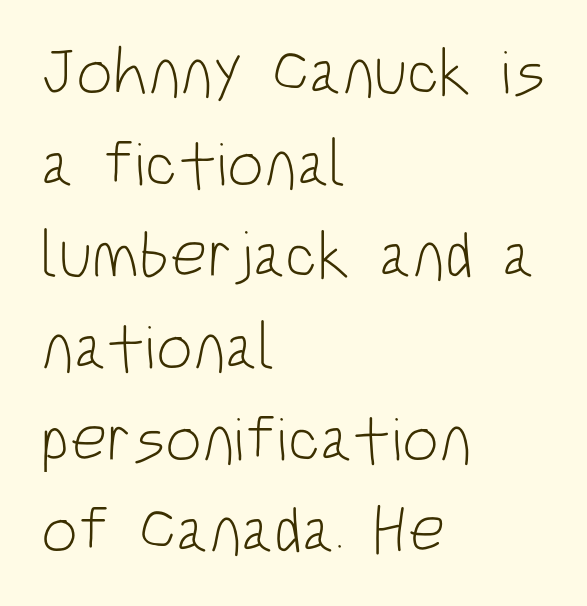
Stems here are at most as thick as an everyday book face. Line spacing here is normal. Posture: upright roman. A typesetter would call this zero additional tracking. The foot of each line stays bare and open.
